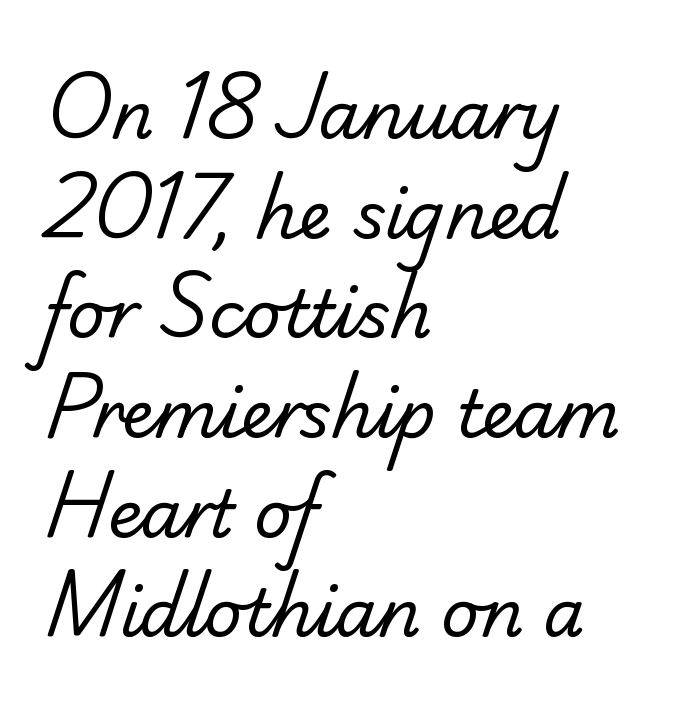
Leading matches the norm, producing a regular column. No heavy texture on the line: the type isn't bold. Do the characters align in a grid? No, the font is proportional. How are the letters spaced? Ordinarily, with no added tracking. Just letters on the line, the space beneath them empty.
